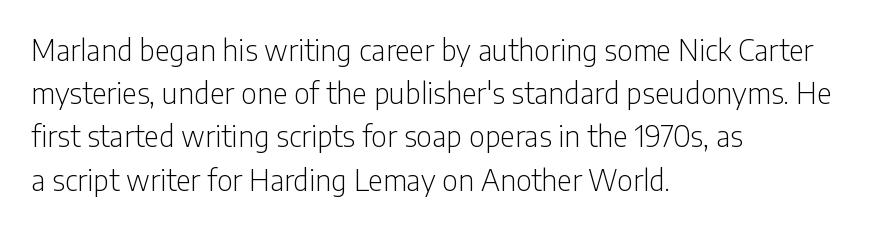
{"serif": "no", "italic": "no", "bold": "no", "weight": "light", "width": "condensed", "stroke_contrast": "low", "x_height": "medium", "monospaced": "no", "underline": "no", "align": "left", "line_spacing": "normal", "line_spacing_ratio": 1.49, "letter_spacing": "normal", "letter_spacing_em": 0.0, "glyph_px": 29}
